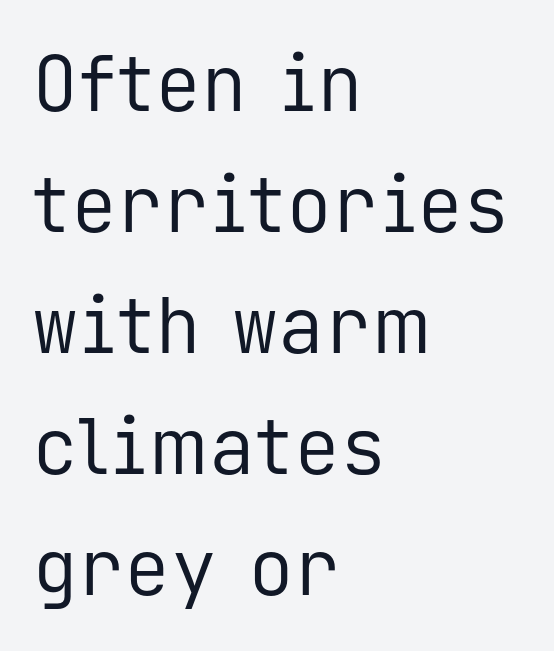
The passage shown has conventional tracking throughout. Lines of text with bare space underneath. The characters display no serif detailing; their extremities are plain. These lines are rendered in a fixed-pitch font.
